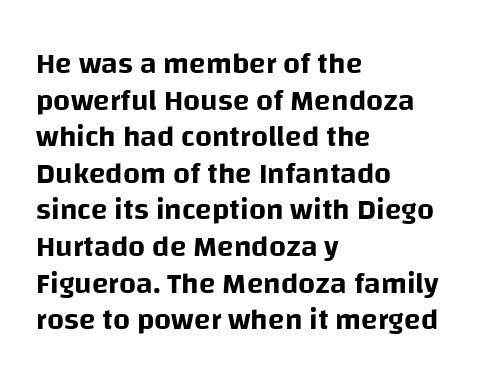
{"serif": "no", "italic": "no", "width": "normal", "stroke_contrast": "low", "x_height": "large", "monospaced": "no", "underline": "no", "align": "left", "line_spacing_ratio": 1.22, "letter_spacing": "normal", "letter_spacing_em": 0.0, "glyph_px": 30}
